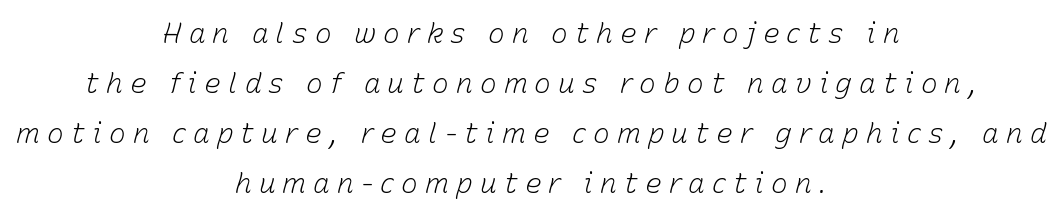
The image shows 28 px light type, italic (leaning right); set centered, line spacing 1.78x, unusually wide letter spacing (+0.25 em), not underlined; low stroke contrast and a medium x-height.
